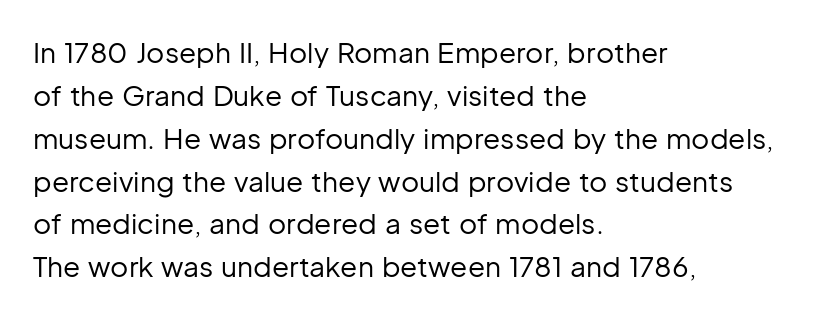
The image shows 28 px regular-weight sans-serif type, upright; set left-aligned, normal line spacing (1.53x), normal letter spacing, not underlined; low stroke contrast and a medium x-height.
